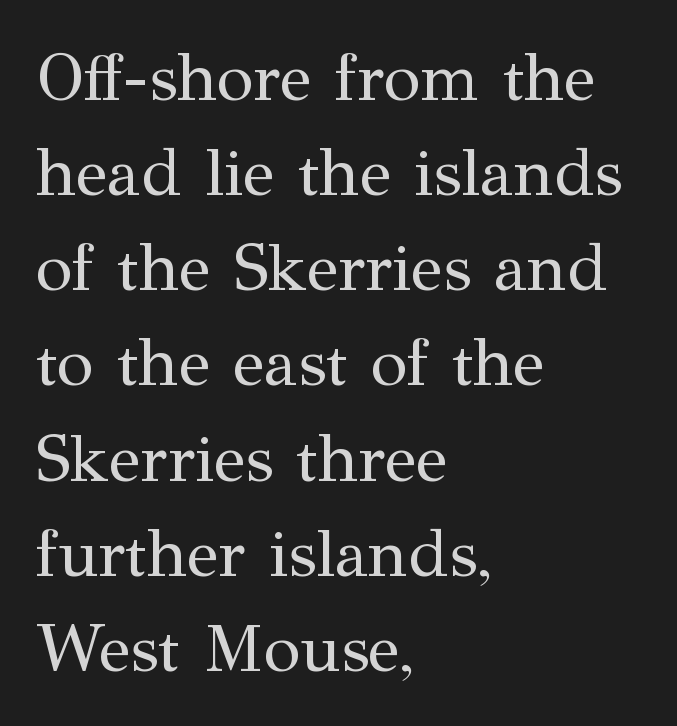
Q: Is the text bold? A: No.
Q: Is the text italic (slanted)? A: No, it is upright.
Q: Is the typeface a serif or a sans-serif typeface? A: Serif.
Q: Is the text underlined? A: No.
Q: How is the paragraph aligned? A: Left-aligned.
Q: Is the spacing between letters normal or unusually wide? A: Normal.
Q: Is the spacing between lines tight, normal or loose? A: Normal.
Q: Width (condensed, normal, or wide)? A: Normal.
Q: Stroke contrast? A: Medium.
Q: x-height? A: Medium.
Q: Monospaced? A: No.
